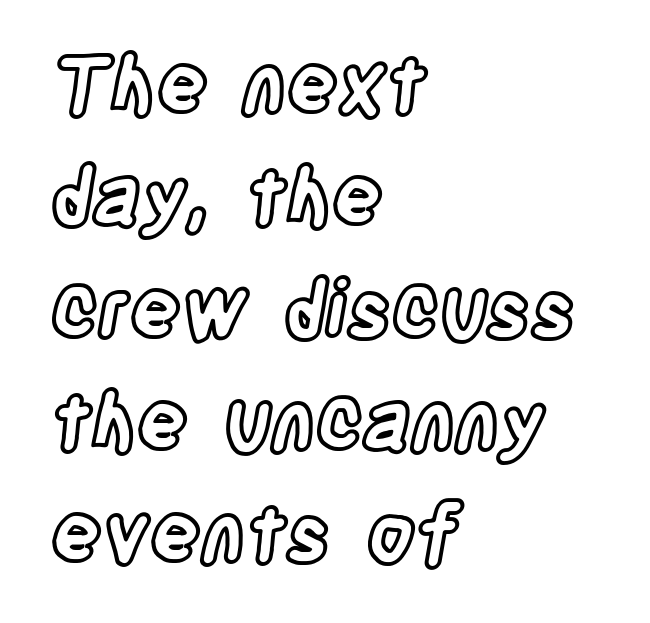
Q: Is the text italic (slanted)? A: Yes.
Q: Is the text underlined? A: No.
Q: How is the paragraph aligned? A: Left-aligned.
Q: Is the spacing between letters normal or unusually wide? A: Normal.
Q: Is the spacing between lines tight, normal or loose? A: Normal.
Q: Width (condensed, normal, or wide)? A: Condensed.
Q: x-height? A: Large.
Q: Monospaced? A: No.
